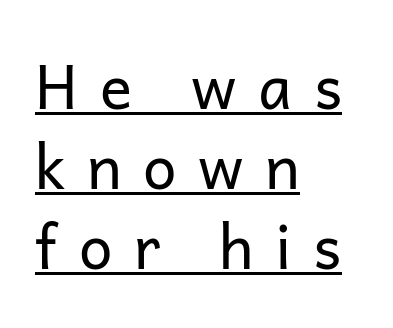
The image shows 60 px regular-weight sans-serif type, upright; set left-aligned, normal line spacing (1.33x), unusually wide letter spacing (+0.36 em), underlined; low stroke contrast and a medium x-height.
